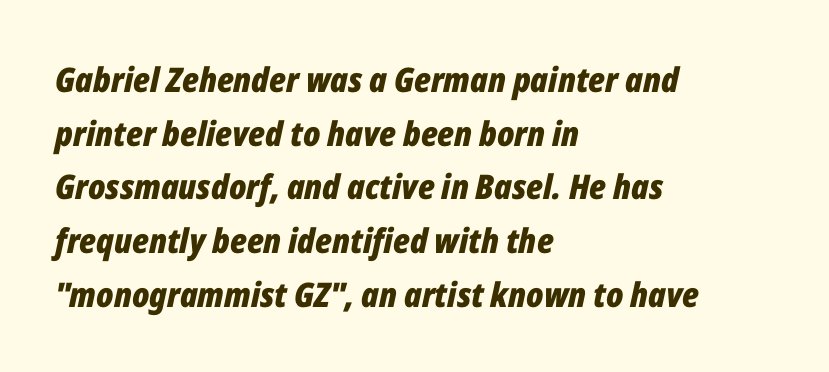
Q: Is the text bold? A: Yes.
Q: Is the text italic (slanted)? A: Yes, it leans right by about 12 degrees.
Q: Is the text underlined? A: No.
Q: How is the paragraph aligned? A: Left-aligned.
Q: Is the spacing between letters normal or unusually wide? A: Normal.
Q: Is the spacing between lines tight, normal or loose? A: Normal.
Q: Width (condensed, normal, or wide)? A: Condensed.
Q: Stroke contrast? A: Low.
Q: x-height? A: Medium.
Q: Monospaced? A: No.
